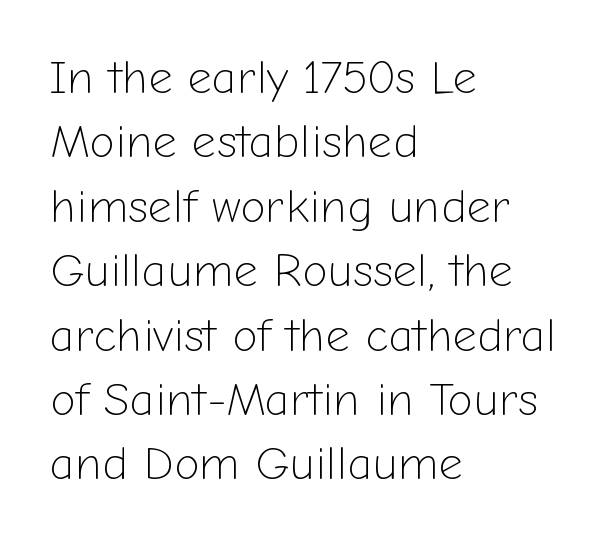
The image shows 47 px light sans-serif type, upright; set left-aligned, normal line spacing (1.37x), normal letter spacing, not underlined; low stroke contrast and a medium x-height.
